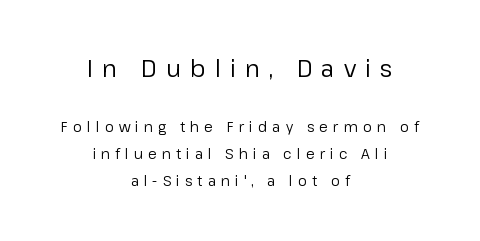
The image shows 24 px text type, upright; set centered, loose line spacing (1.93x), unusually wide letter spacing (+0.37 em), not underlined; the first (top) block is 1.71x larger.
